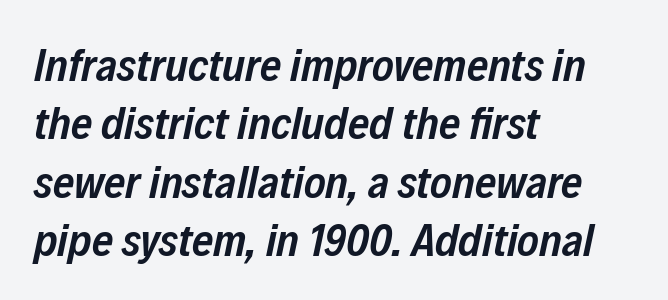
{"italic": "yes", "lean": "right", "slant_degrees": 12, "bold": "semi", "weight": "semibold", "width": "condensed", "stroke_contrast": "low", "x_height": "medium", "monospaced": "no", "underline": "no", "align": "left", "line_spacing": "normal", "line_spacing_ratio": 1.27, "letter_spacing": "normal", "letter_spacing_em": 0.0, "glyph_px": 46}
